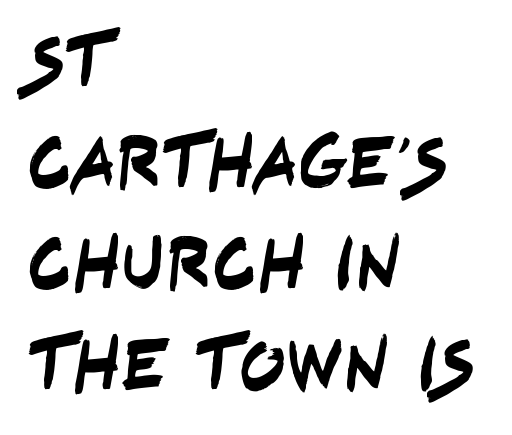
The image shows 77 px condensed sans-serif type; set left-aligned, normal line spacing (1.31x), normal letter spacing, not underlined; low stroke contrast and a large x-height.
